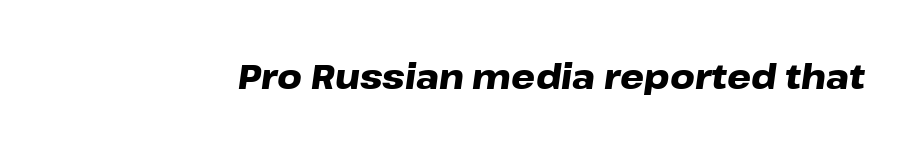
Q: Is the text bold? A: Yes.
Q: Is the text italic (slanted)? A: Yes, it leans right by about 8 degrees.
Q: Is the text underlined? A: No.
Q: Is the spacing between letters normal or unusually wide? A: Normal.
Q: Width (condensed, normal, or wide)? A: Wide.
Q: Stroke contrast? A: Low.
Q: x-height? A: Medium.
Q: Monospaced? A: No.
